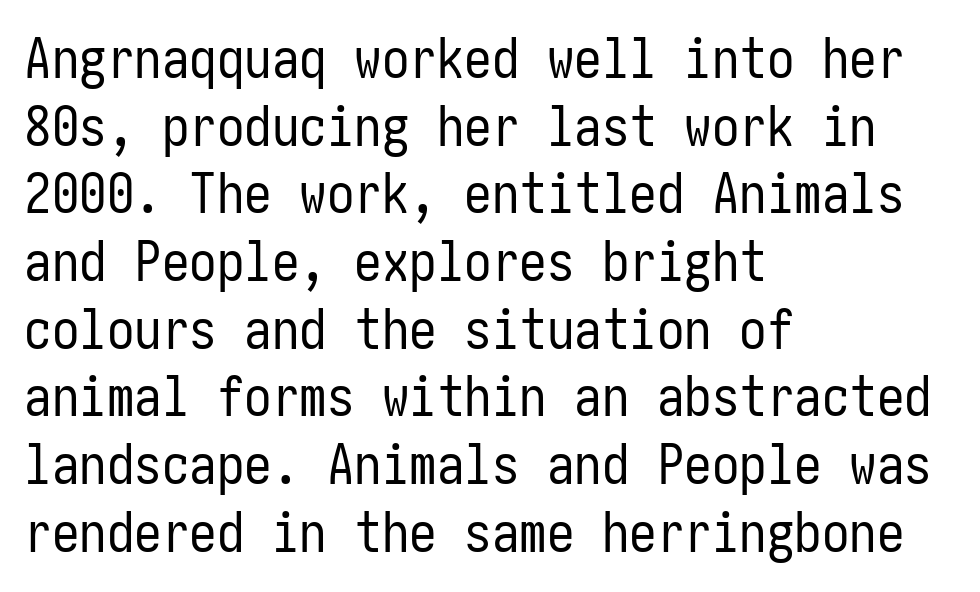
The image shows 55 px regular-weight, condensed sans-serif type, upright; set left-aligned, line spacing 1.23x, normal letter spacing, not underlined; low stroke contrast and a medium x-height.
